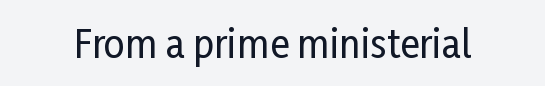
The image shows 37 px condensed sans-serif type, upright; set normal letter spacing, not underlined; low stroke contrast and a medium x-height.
